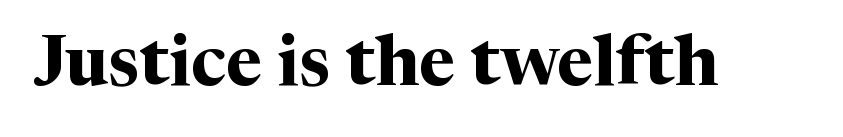
The image shows 70 px bold serif type, upright; set normal letter spacing, not underlined; medium stroke contrast and a medium x-height.
